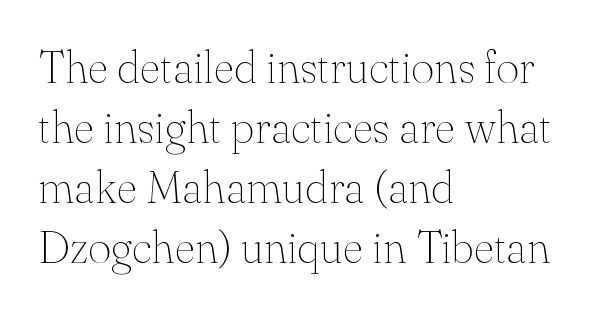
The image shows 45 px thin serif type, upright; set left-aligned, normal line spacing (1.33x), normal letter spacing, not underlined; medium stroke contrast and a small x-height.
